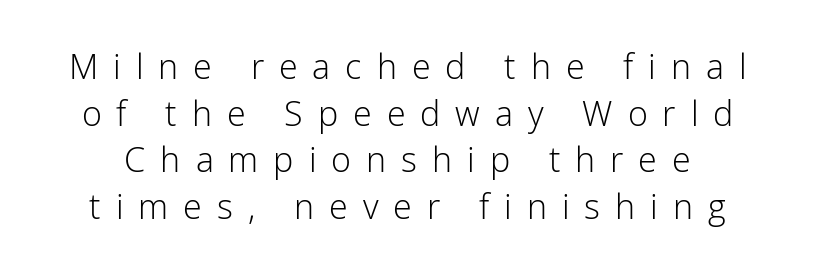
This sample uses an upright cut, with every glyph sitting square on the baseline. The rendering uses natural spacing where letterforms have individual widths. Rule under the text: the space is simply empty. Look at the bottom of the vertical strokes: they stop flat, with no serifs. In terms of leading, this rendering sits right in the middle. The horizontal fit of the characters is loose and conspicuously gappy.
